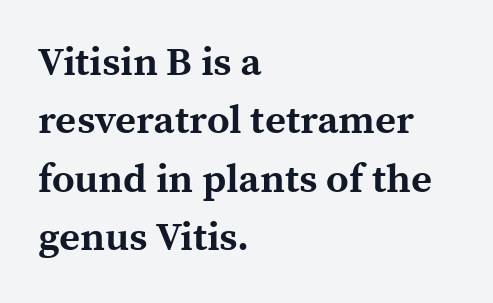
The image shows 40 px bold serif type, upright; set left-aligned, normal line spacing (1.46x), normal letter spacing, not underlined; a medium x-height.
